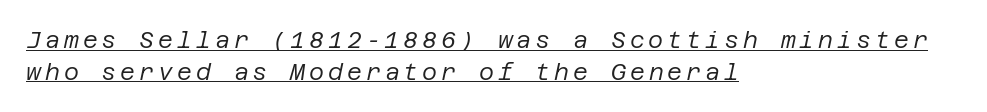
{"italic": "yes", "lean": "right", "slant_degrees": 12, "bold": "no", "underline": "yes", "align": "left", "line_spacing": "normal", "line_spacing_ratio": 1.38, "glyph_px": 23}
